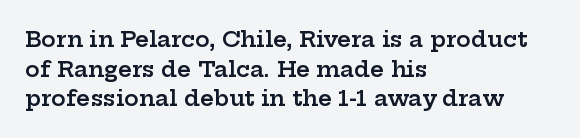
No word sits above an underline. Look at the stroke-to-counter ratio: somewhat heavy, a semibold. When letters stand straight like this, we call the style roman or upright. Observe the ordinary spacing: letters are neighbours, not strangers. The space between consecutive lines is moderate.
